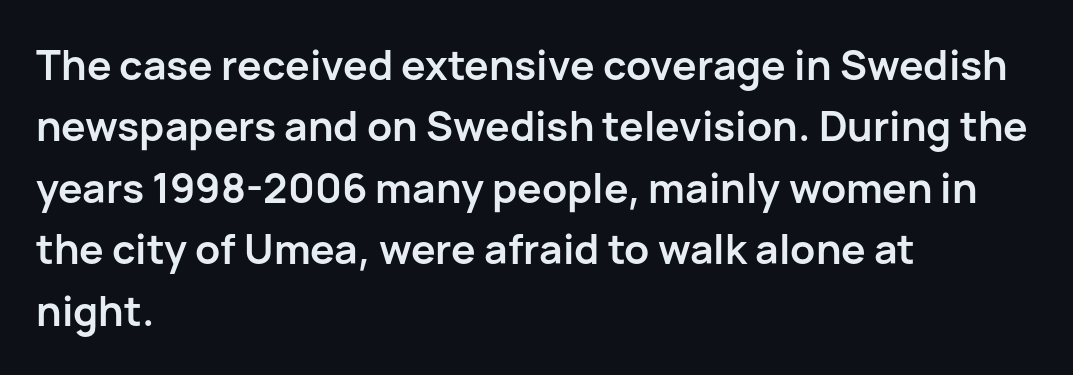
Q: Is the text bold? A: Yes.
Q: Is the text italic (slanted)? A: No, it is upright.
Q: Is the typeface a serif or a sans-serif typeface? A: Sans-serif.
Q: Is the text underlined? A: No.
Q: How is the paragraph aligned? A: Left-aligned.
Q: Is the spacing between letters normal or unusually wide? A: Normal.
Q: Is the spacing between lines tight, normal or loose? A: Normal.
Q: Width (condensed, normal, or wide)? A: Normal.
Q: Stroke contrast? A: Low.
Q: x-height? A: Medium.
Q: Monospaced? A: No.
